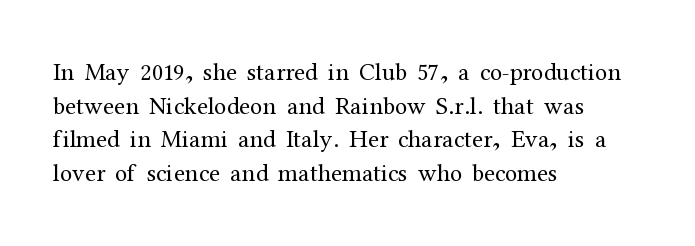
The image shows 25 px text type, upright; set left-aligned, normal line spacing (1.35x), normal letter spacing, not underlined.
